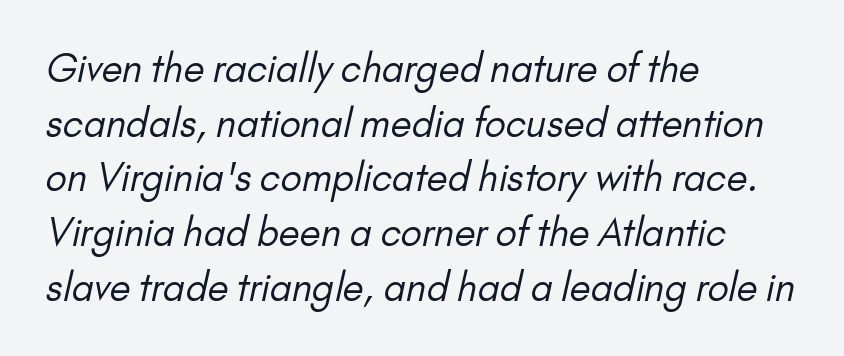
Q: Is the text bold? A: No.
Q: Is the typeface a serif or a sans-serif typeface? A: Sans-serif.
Q: Is the text underlined? A: No.
Q: How is the paragraph aligned? A: Left-aligned.
Q: Is the spacing between letters normal or unusually wide? A: Normal.
Q: Is the spacing between lines tight, normal or loose? A: Normal.
Q: Width (condensed, normal, or wide)? A: Normal.
Q: Stroke contrast? A: Low.
Q: x-height? A: Small.
Q: Monospaced? A: No.
